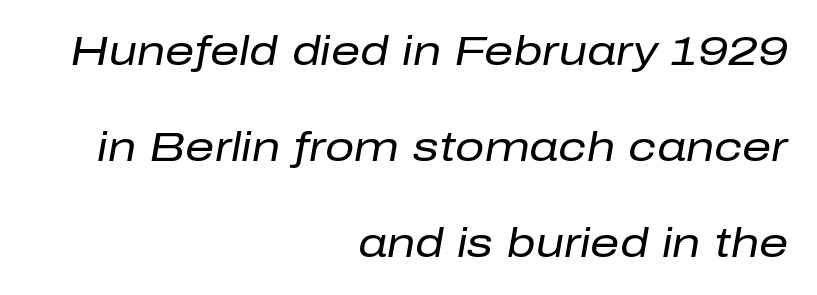
Q: Is the text bold? A: No.
Q: Is the text italic (slanted)? A: Yes, it leans right by about 10 degrees.
Q: Is the text underlined? A: No.
Q: How is the paragraph aligned? A: Right-aligned.
Q: Is the spacing between letters normal or unusually wide? A: Normal.
Q: Is the spacing between lines tight, normal or loose? A: Loose.
Q: Width (condensed, normal, or wide)? A: Normal.
Q: Stroke contrast? A: Low.
Q: x-height? A: Medium.
Q: Monospaced? A: No.
